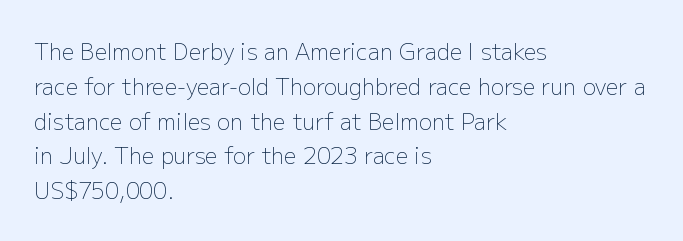
The image shows 22 px text type, upright; set left-aligned, normal line spacing (1.58x), normal letter spacing, not underlined.
